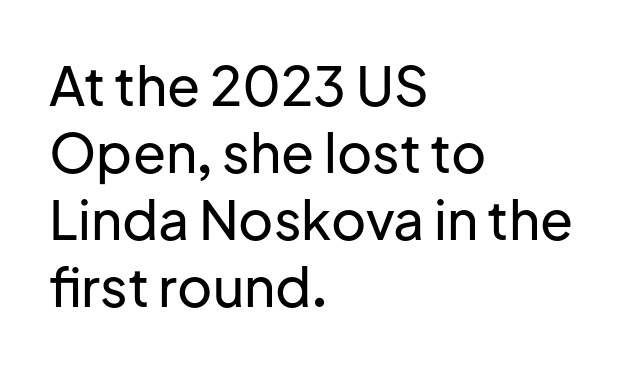
{"serif": "no", "italic": "no", "width": "normal", "stroke_contrast": "low", "x_height": "medium", "monospaced": "no", "underline": "no", "align": "left", "line_spacing_ratio": 1.24, "letter_spacing": "normal", "letter_spacing_em": 0.0, "glyph_px": 54}
